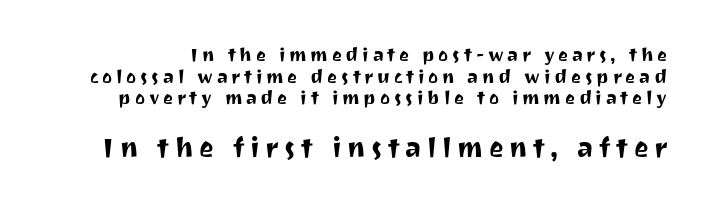
Q: Is the text italic (slanted)? A: No, it is upright.
Q: Is the typeface a serif or a sans-serif typeface? A: Sans-serif.
Q: Is the text underlined? A: No.
Q: Is the spacing between lines tight, normal or loose? A: Tight.
Q: Which block of text is set in a larger size, the first (top) or the second (bottom)? A: The second (bottom) one.
Q: Width (condensed, normal, or wide)? A: Normal.
Q: Stroke contrast? A: Medium.
Q: x-height? A: Medium.
Q: Monospaced? A: No.
